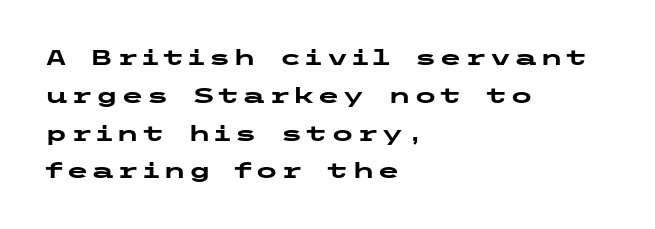
The image shows 21 px bold type, upright; set left-aligned, line spacing 1.8x, not underlined.
